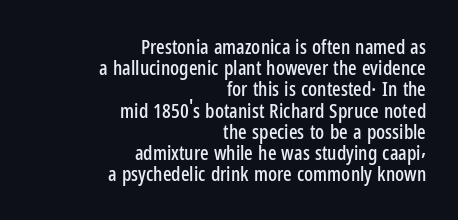
Beneath every word, the page is bare. This is roman type, the default non-slanted kind. Short note: letters normally spaced. Reading down the block, your eye finds every line finishing at a fixed right position. Cramped leading.
